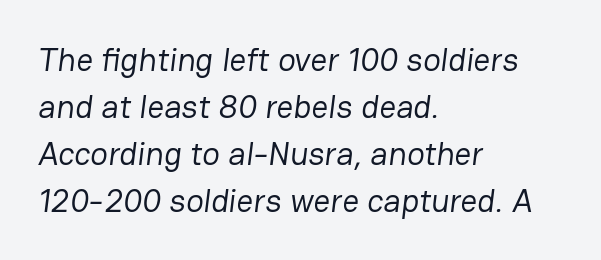
The image shows 33 px regular-weight sans-serif type; set left-aligned, normal line spacing (1.42x), normal letter spacing, not underlined; low stroke contrast and a medium x-height.
